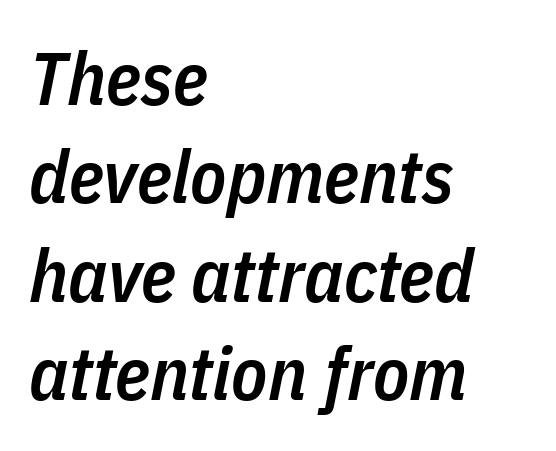
{"italic": "yes", "lean": "right", "slant_degrees": 11, "bold": "semi", "weight": "semibold", "width": "condensed", "stroke_contrast": "low", "x_height": "medium", "monospaced": "no", "underline": "no", "align": "left", "line_spacing": "normal", "line_spacing_ratio": 1.33, "letter_spacing": "normal", "letter_spacing_em": 0.0, "glyph_px": 74}
